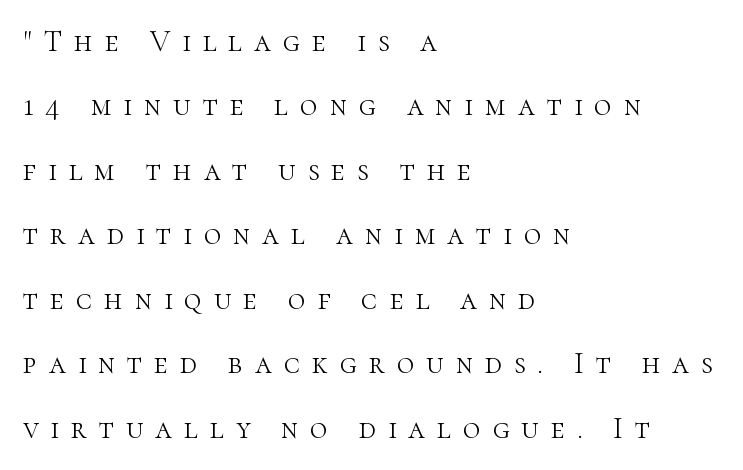
Is the block centered? No — it sits flush against the left margin. Is there much room between lines? Yes — plenty of vertical air separates them. No chunkiness to these letters — they're not bold. Does the lettering tilt? It doesn't — this is upright.
